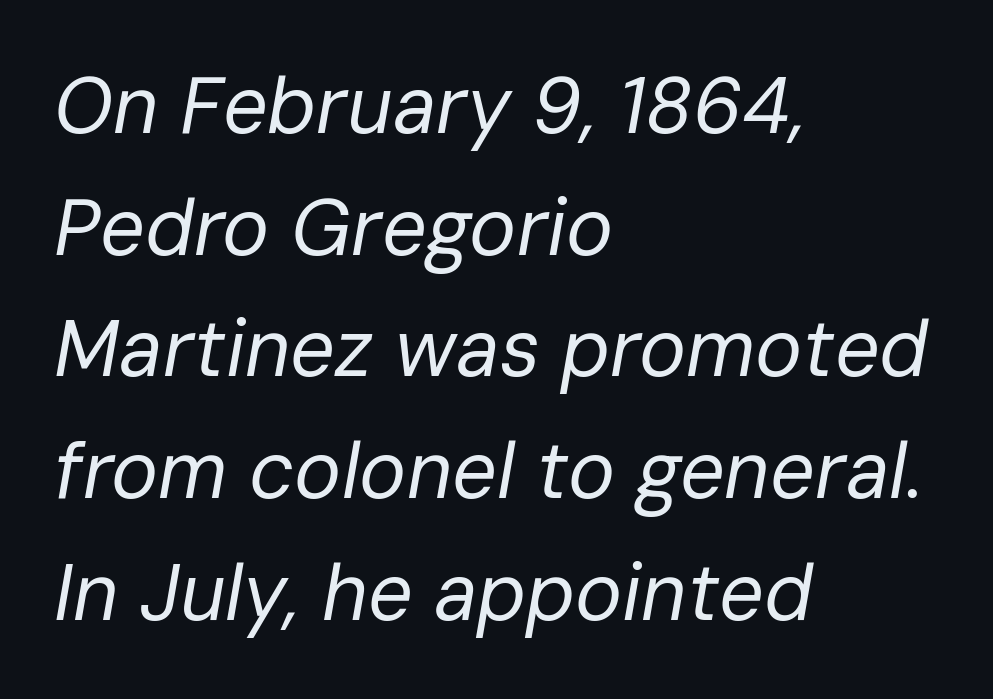
Weight class: somewhere from thin through regular. Standard letterfit; no display-style spreading of the glyphs. Underline: absent. The setting favours the left margin, as ordinary paragraphs usually do. Notice how descenders clear the ascenders below comfortably — that's standard leading. Do the characters align in a grid? No, the font is proportional.
